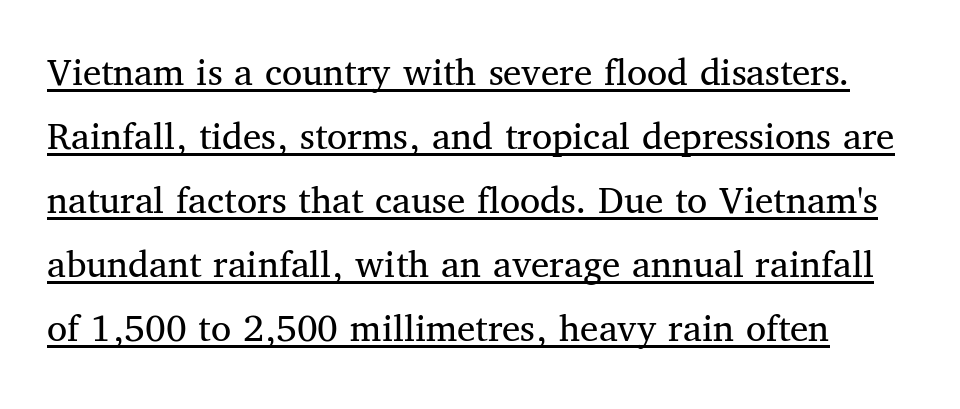
The image shows 41 px regular-weight serif type, upright; set normal line spacing (1.56x), normal letter spacing, underlined; medium stroke contrast and a medium x-height.
